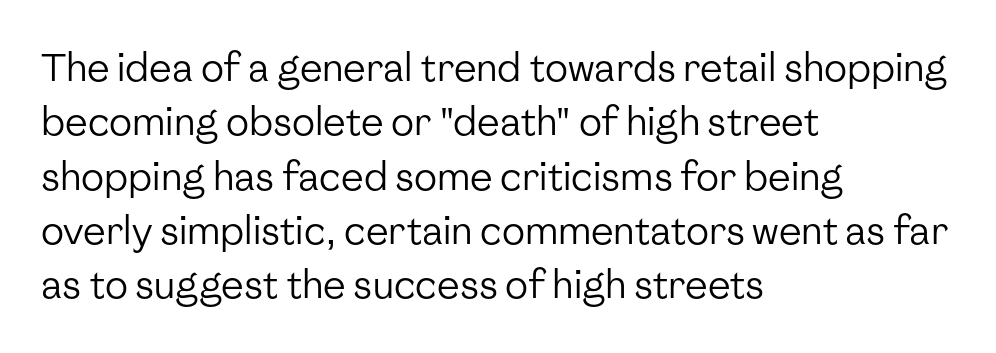
In terms of letterform style, serifs are entirely absent. Every row of glyphs begins at an identical x-position on the left. The letters look calm and open, with moderate or lighter stems. Students, observe: this is what conventionally led text looks like. Decoration check: the copy has no underline. It's the straight-up-and-down kind of type.
